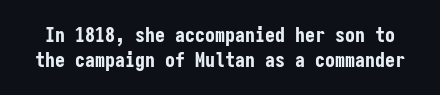
Q: Is the text bold? A: Yes.
Q: Is the text italic (slanted)? A: No, it is upright.
Q: Is the text underlined? A: No.
Q: Is the spacing between letters normal or unusually wide? A: Normal.
Q: Is the spacing between lines tight, normal or loose? A: Normal.
